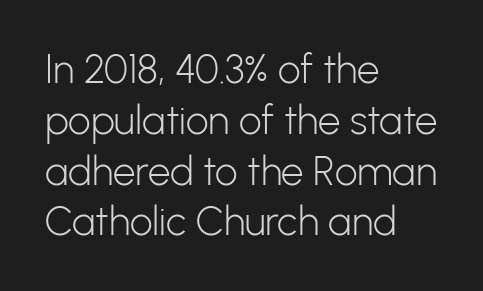
Q: Is the text bold? A: No.
Q: Is the text italic (slanted)? A: No, it is upright.
Q: Is the typeface a serif or a sans-serif typeface? A: Sans-serif.
Q: Is the text underlined? A: No.
Q: How is the paragraph aligned? A: Left-aligned.
Q: Is the spacing between letters normal or unusually wide? A: Normal.
Q: Is the spacing between lines tight, normal or loose? A: Normal.
Q: Width (condensed, normal, or wide)? A: Normal.
Q: Stroke contrast? A: Low.
Q: x-height? A: Medium.
Q: Monospaced? A: No.
